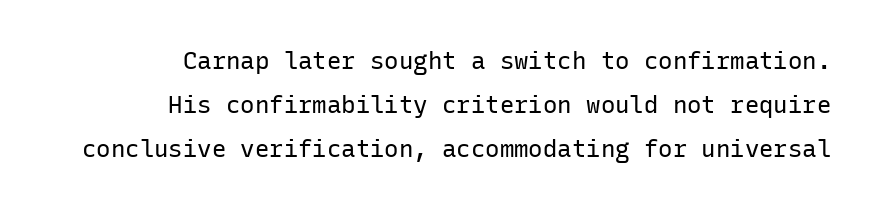
{"italic": "no", "bold": "no", "underline": "no", "align": "right", "line_spacing_ratio": 1.84, "letter_spacing": "normal", "letter_spacing_em": 0.0, "glyph_px": 24}
